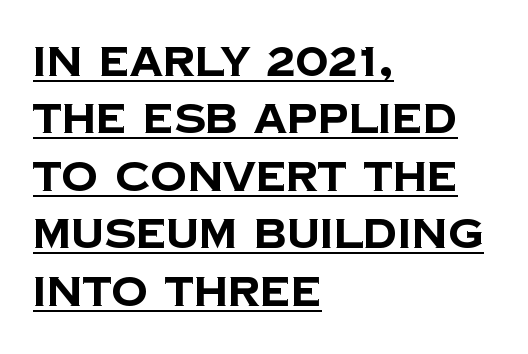
{"serif": "no", "bold": "yes", "weight": "bold", "width": "normal", "stroke_contrast": "low", "x_height": "large", "monospaced": "no", "underline": "yes", "align": "left", "line_spacing": "normal", "line_spacing_ratio": 1.4, "letter_spacing": "normal", "letter_spacing_em": 0.0, "glyph_px": 41}
